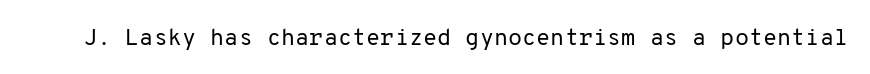
Q: Is the text bold? A: No.
Q: Is the text italic (slanted)? A: No, it is upright.
Q: Is the text underlined? A: No.
Q: Is the spacing between letters normal or unusually wide? A: Normal.
